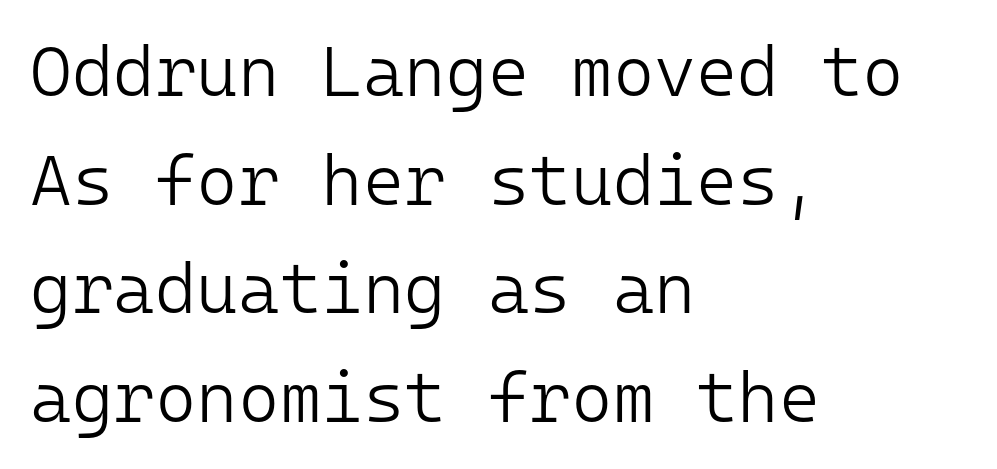
The image shows 71 px light sans-serif type, upright, monospaced; set left-aligned, normal line spacing (1.53x), normal letter spacing, not underlined; low stroke contrast and a medium x-height.
